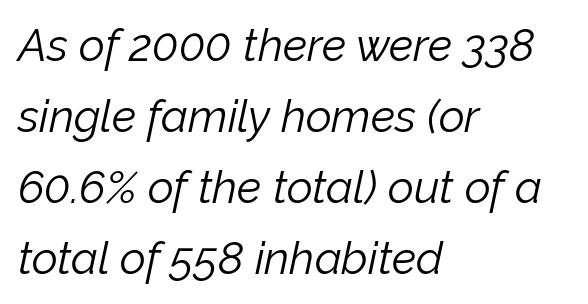
{"italic": "yes", "lean": "right", "slant_degrees": 12, "bold": "no", "weight": "light", "width": "normal", "stroke_contrast": "low", "x_height": "medium", "monospaced": "no", "underline": "no", "align": "left", "line_spacing": "normal", "line_spacing_ratio": 1.58, "letter_spacing": "normal", "letter_spacing_em": 0.0, "glyph_px": 45}
